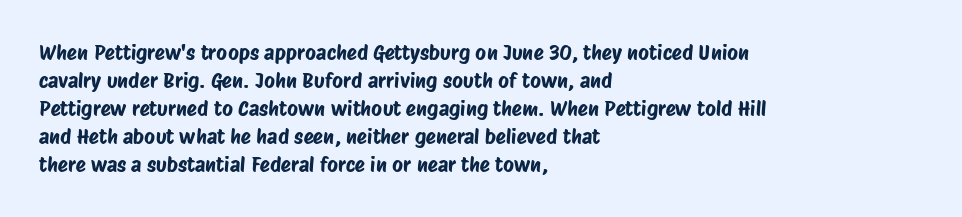
Q: Is the text underlined? A: No.
Q: How is the paragraph aligned? A: Left-aligned.
Q: Is the spacing between letters normal or unusually wide? A: Normal.
Q: Is the spacing between lines tight, normal or loose? A: Normal.
